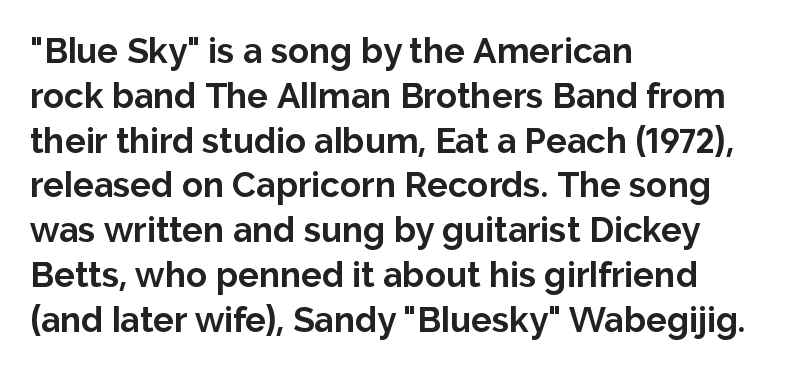
The image shows 35 px bold sans-serif type, upright; set left-aligned, normal line spacing (1.28x), normal letter spacing, not underlined; low stroke contrast and a medium x-height.
